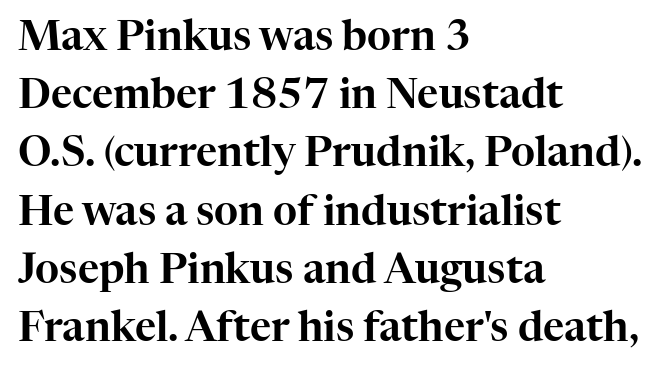
{"serif": "yes", "italic": "no", "width": "normal", "stroke_contrast": "high", "x_height": "medium", "monospaced": "no", "underline": "no", "align": "left", "line_spacing": "normal", "line_spacing_ratio": 1.42, "letter_spacing": "normal", "letter_spacing_em": 0.0, "glyph_px": 41}
